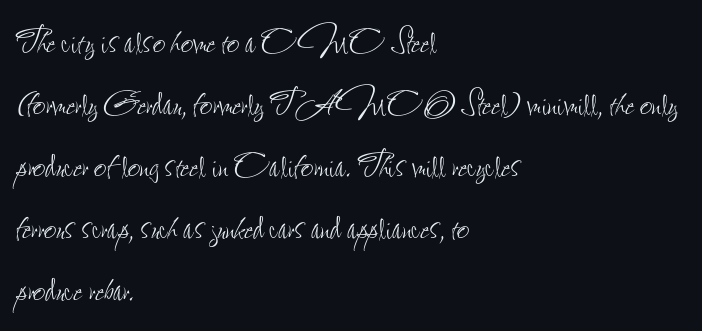
Does the leading feel generous? No, just average. The passage is arranged the way most books set body copy — flush left. The rendering keeps characters at their native spacing.
